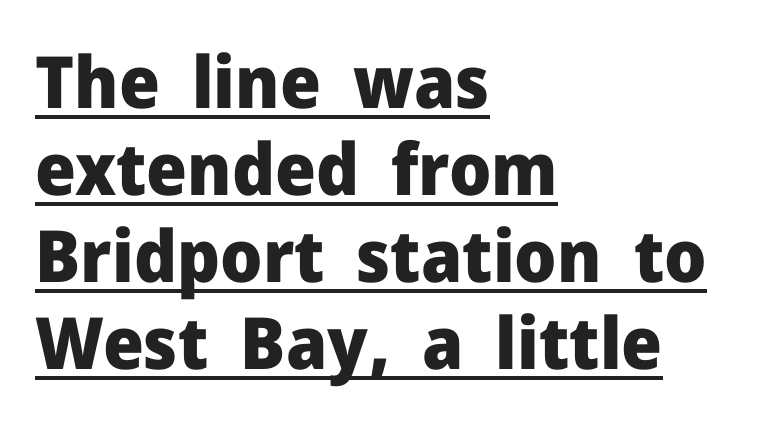
{"serif": "no", "italic": "no", "bold": "yes", "weight": "heavy", "width": "normal", "stroke_contrast": "low", "x_height": "medium", "monospaced": "no", "underline": "yes", "align": "left", "line_spacing_ratio": 1.21, "letter_spacing": "normal", "letter_spacing_em": 0.0, "glyph_px": 72}
